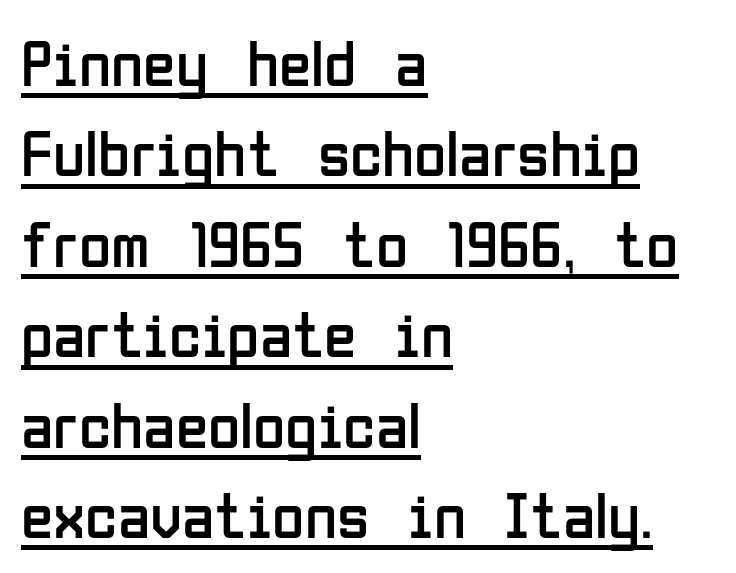
The image shows 66 px regular-weight, condensed sans-serif type, upright; set left-aligned, normal line spacing (1.37x), normal letter spacing, underlined; low stroke contrast and a medium x-height.
